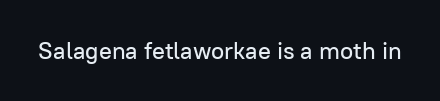
{"italic": "no", "underline": "no", "letter_spacing": "normal", "letter_spacing_em": 0.0, "glyph_px": 24}
